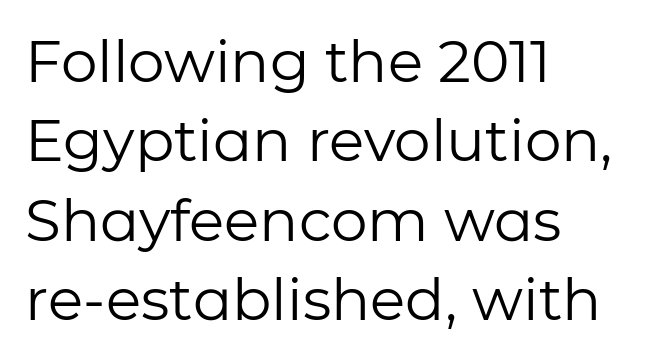
{"serif": "no", "italic": "no", "bold": "no", "weight": "regular", "width": "normal", "stroke_contrast": "low", "x_height": "medium", "monospaced": "no", "underline": "no", "align": "left", "line_spacing": "normal", "line_spacing_ratio": 1.37, "letter_spacing": "normal", "letter_spacing_em": 0.0, "glyph_px": 58}
